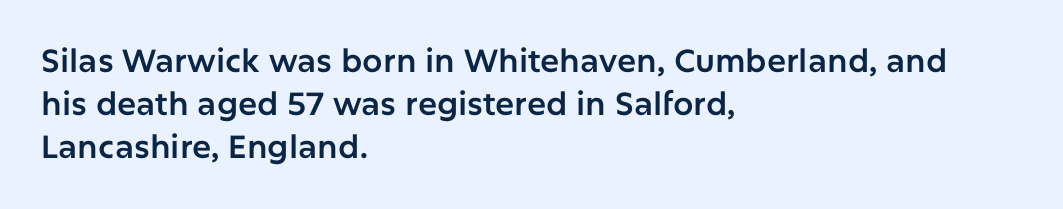
Quick note: underline off. Proportional: the letters do not fall into vertical columns. Leftover space on each line is placed entirely after the last word. These lines are composed in type without serifs.
